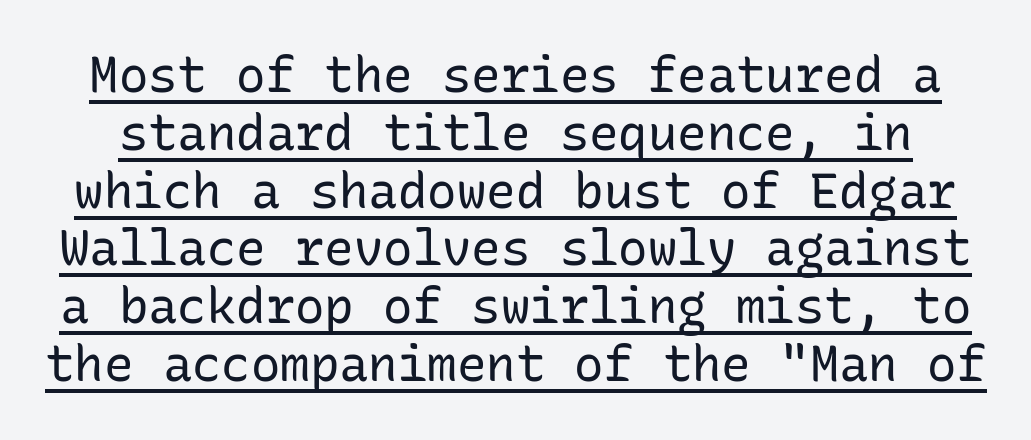
{"serif": "no", "italic": "no", "bold": "no", "weight": "regular", "width": "normal", "stroke_contrast": "low", "x_height": "medium", "monospaced": "yes", "underline": "yes", "line_spacing_ratio": 1.18, "letter_spacing": "normal", "letter_spacing_em": 0.0, "glyph_px": 49}
